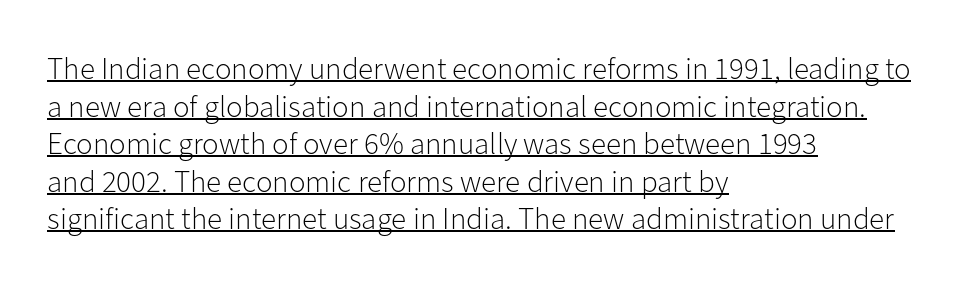
The image shows 31 px light sans-serif type, upright; set left-aligned, line spacing 1.21x, normal letter spacing, underlined; low stroke contrast and a medium x-height.
